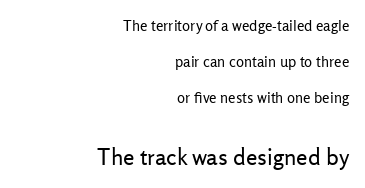
The image shows 23 px text type, upright; set right-aligned, loose line spacing (2.4x), normal letter spacing, not underlined; the second (bottom) block is 1.53x larger.
